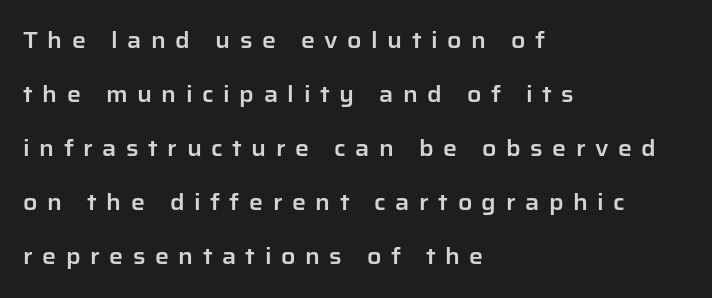
The image shows 22 px text type, upright; set left-aligned, loose line spacing (2.46x), unusually wide letter spacing (+0.43 em), not underlined.
